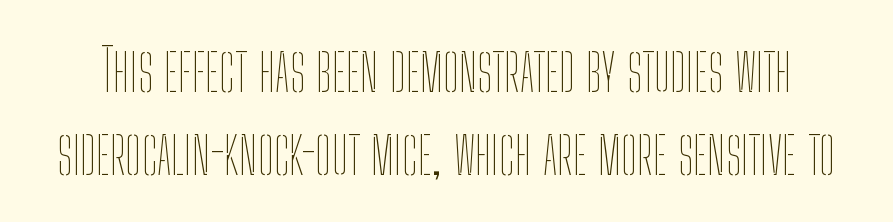
{"italic": "no", "bold": "no", "weight": "thin", "width": "condensed", "stroke_contrast": "low", "x_height": "medium", "monospaced": "no", "underline": "no", "line_spacing": "normal", "line_spacing_ratio": 1.43, "letter_spacing": "normal", "letter_spacing_em": 0.0, "glyph_px": 58}
